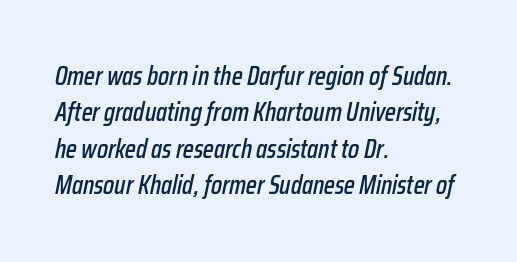
Caption: multi-line text, flush left, ragged right. Line spacing here is normal. This rendering leaves character spacing at its baseline value. Slant detected: the letters are inclined. The words here are not underlined.
